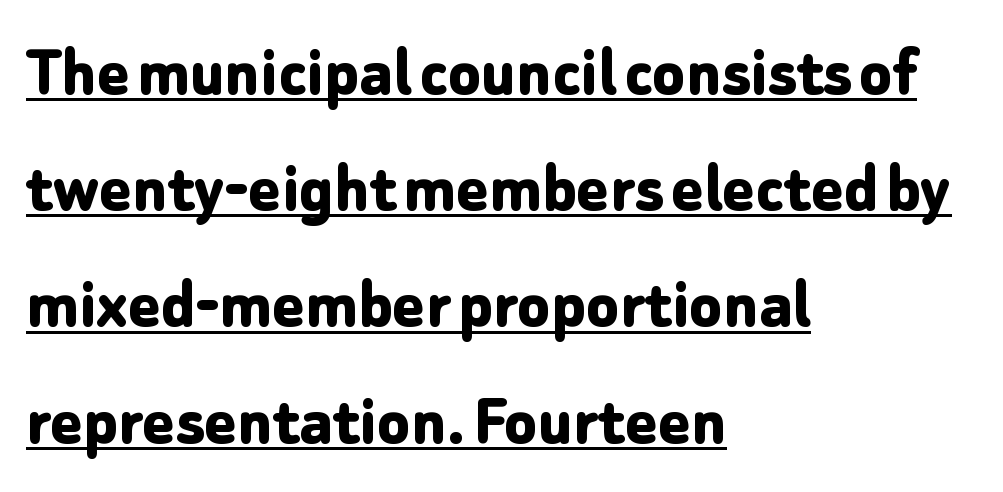
Q: Is the text bold? A: Yes.
Q: Is the text italic (slanted)? A: No, it is upright.
Q: Is the typeface a serif or a sans-serif typeface? A: Sans-serif.
Q: Is the text underlined? A: Yes.
Q: How is the paragraph aligned? A: Left-aligned.
Q: Is the spacing between letters normal or unusually wide? A: Normal.
Q: Is the spacing between lines tight, normal or loose? A: Normal.
Q: Width (condensed, normal, or wide)? A: Normal.
Q: Stroke contrast? A: Low.
Q: x-height? A: Medium.
Q: Monospaced? A: No.
